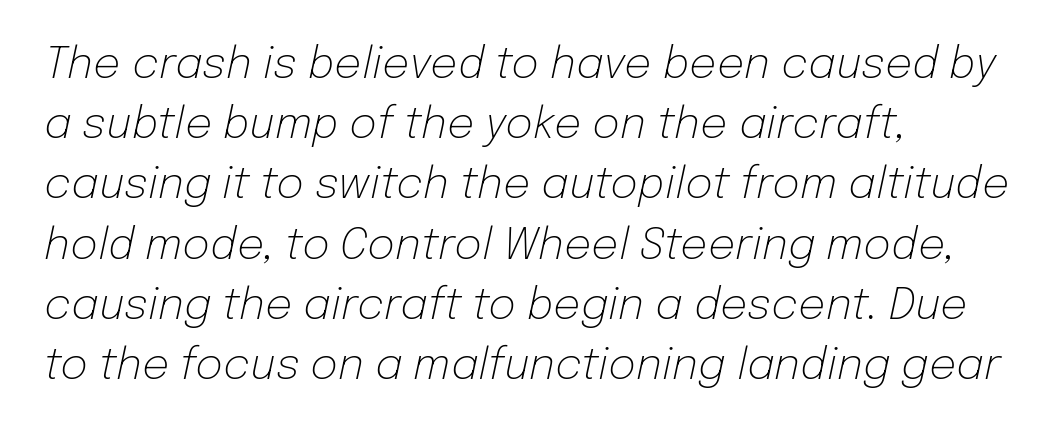
This rendering features lettering with no underline. There is no visible air inserted between adjacent glyphs. Is there much room between lines? A standard amount, neither cramped nor airy. Emphasis-style slanted type is in use. Do the characters align in a grid? No, the font is proportional.
